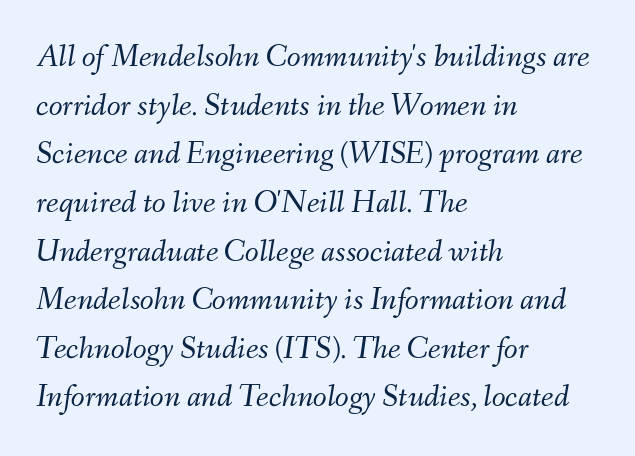
Q: Is the text bold? A: No.
Q: Is the text italic (slanted)? A: Yes, it leans right by about 9 degrees.
Q: Is the text underlined? A: No.
Q: How is the paragraph aligned? A: Left-aligned.
Q: Is the spacing between letters normal or unusually wide? A: Normal.
Q: Is the spacing between lines tight, normal or loose? A: Normal.
Q: Width (condensed, normal, or wide)? A: Normal.
Q: Stroke contrast? A: Medium.
Q: x-height? A: Small.
Q: Monospaced? A: No.
